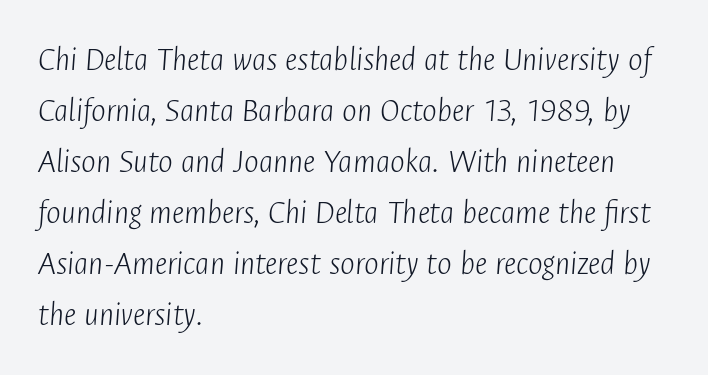
Only glyphs here, with clear space below each row. Think standard paragraph weight, or any step lighter than that. Yep, that's italic — everything's leaning. The block of text has a typical density, with ordinary space between rows. Nobody touched the tracking dial on this one. Compared with a centered layout, this one pins lines to the left instead.
